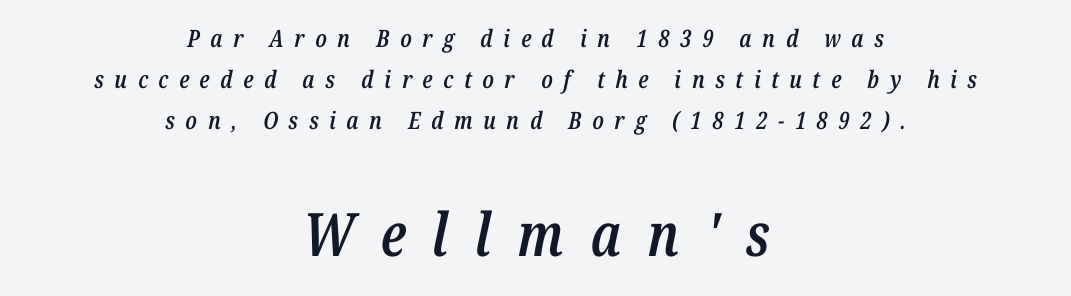
Q: Is the text bold? A: Semi-bold.
Q: Is the text italic (slanted)? A: Yes, it leans right by about 12 degrees.
Q: Is the text underlined? A: No.
Q: How is the paragraph aligned? A: Centered.
Q: Is the spacing between letters normal or unusually wide? A: Unusually wide.
Q: Is the spacing between lines tight, normal or loose? A: Normal.
Q: Which block of text is set in a larger size, the first (top) or the second (bottom)? A: The second (bottom) one.
Q: Width (condensed, normal, or wide)? A: Condensed.
Q: Stroke contrast? A: Low.
Q: x-height? A: Medium.
Q: Monospaced? A: No.
